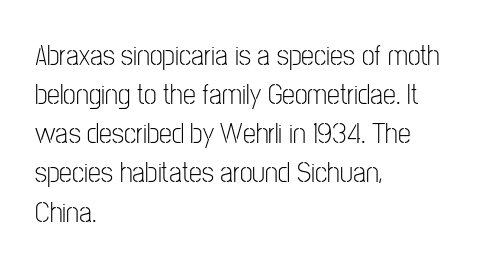
{"serif": "no", "italic": "no", "bold": "no", "weight": "light", "width": "condensed", "stroke_contrast": "low", "x_height": "medium", "monospaced": "no", "underline": "no", "align": "left", "line_spacing": "normal", "line_spacing_ratio": 1.35, "letter_spacing": "normal", "letter_spacing_em": 0.0, "glyph_px": 29}
